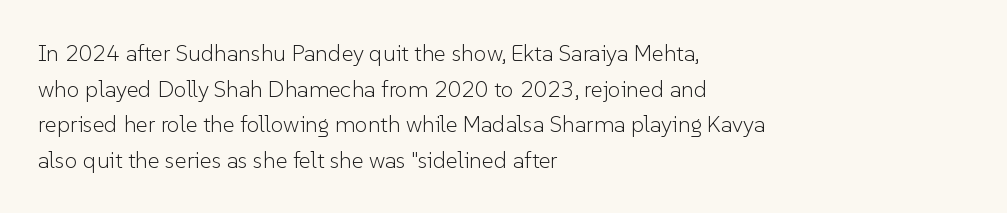
The image shows 23 px text type, upright; set left-aligned, normal line spacing (1.55x), normal letter spacing, not underlined.
